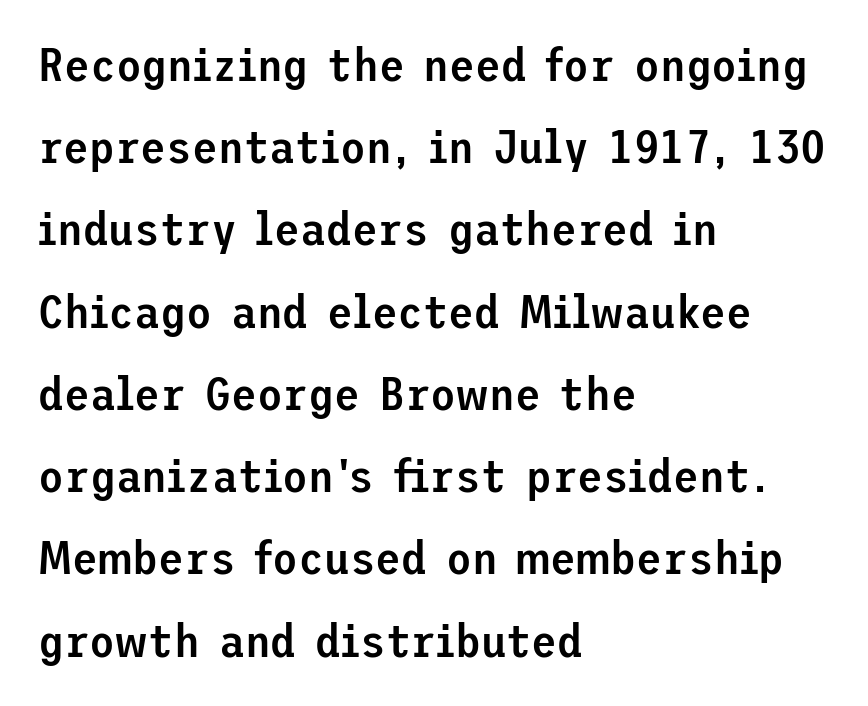
The image shows 47 px semibold sans-serif type, upright; set left-aligned, line spacing 1.75x, normal letter spacing, not underlined; low stroke contrast and a medium x-height.
